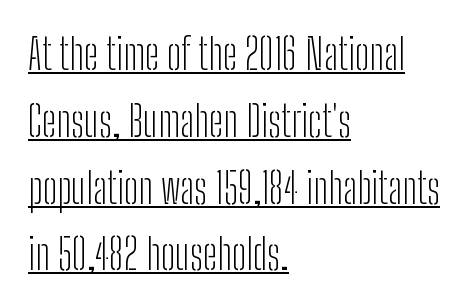
{"serif": "no", "italic": "no", "bold": "no", "weight": "light", "width": "condensed", "stroke_contrast": "low", "x_height": "medium", "monospaced": "no", "underline": "yes", "align": "left", "line_spacing": "normal", "line_spacing_ratio": 1.59, "letter_spacing": "normal", "letter_spacing_em": 0.0, "glyph_px": 42}
